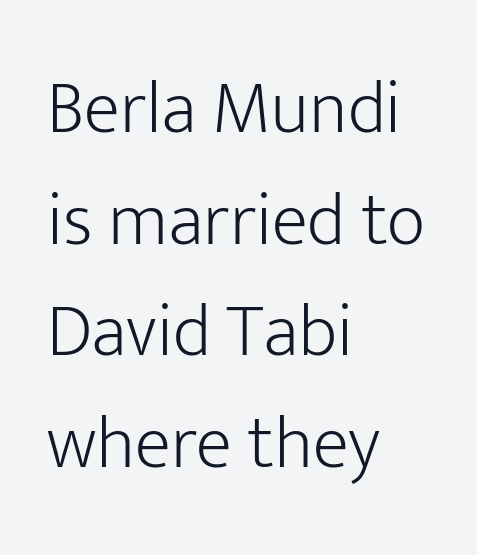
The image shows 75 px light sans-serif type, upright; set left-aligned, normal line spacing (1.49x), normal letter spacing, not underlined; low stroke contrast and a medium x-height.
